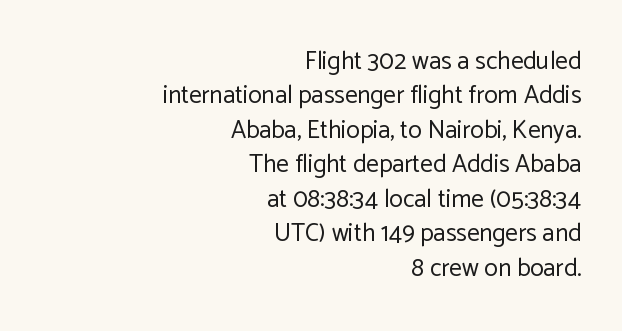
Leftover space on each line is placed entirely before the opening word. How are the letters spaced? Ordinarily, with no added tracking. This block has exactly the height ordinary leading produces. Posture: upright roman. Bold? No — there's no thickening of the strokes.
